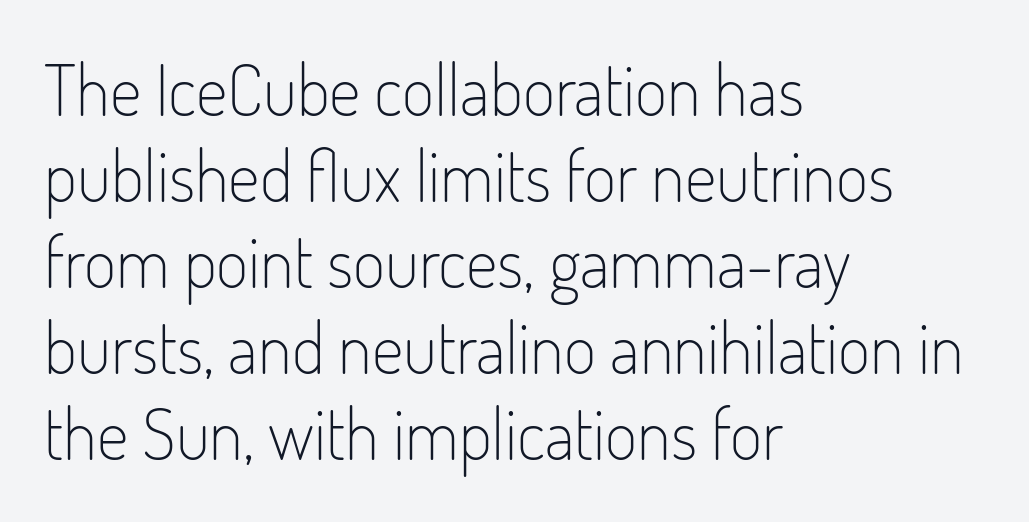
Q: Is the text bold? A: No.
Q: Is the text italic (slanted)? A: No, it is upright.
Q: Is the typeface a serif or a sans-serif typeface? A: Sans-serif.
Q: Is the text underlined? A: No.
Q: How is the paragraph aligned? A: Left-aligned.
Q: Is the spacing between letters normal or unusually wide? A: Normal.
Q: Width (condensed, normal, or wide)? A: Condensed.
Q: Stroke contrast? A: Low.
Q: x-height? A: Small.
Q: Monospaced? A: No.
